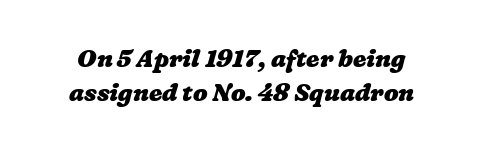
The image shows 24 px bold type; set normal line spacing (1.41x), normal letter spacing, not underlined.
